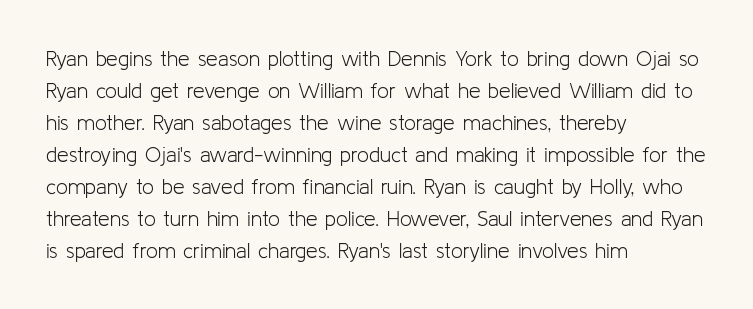
The image shows 21 px text type, upright; set left-aligned, normal line spacing (1.52x), normal letter spacing, not underlined.
